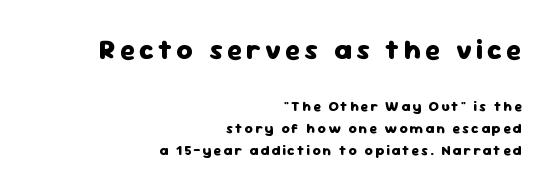
{"serif": "no", "italic": "no", "bold": "yes", "weight": "heavy", "width": "normal", "stroke_contrast": "low", "x_height": "medium", "monospaced": "no", "underline": "no", "align": "right", "line_spacing": "normal", "line_spacing_ratio": 1.56, "larger_block": "first", "size_ratio": 2.0, "glyph_px": 28}
